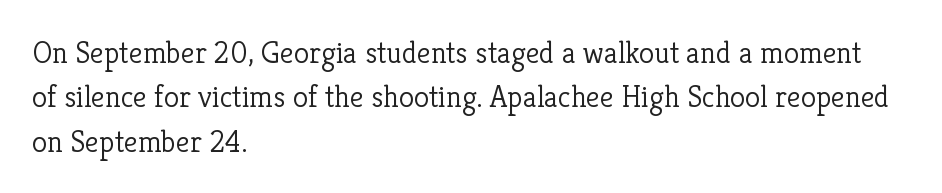
Q: Is the text bold? A: No.
Q: Is the text italic (slanted)? A: No, it is upright.
Q: Is the typeface a serif or a sans-serif typeface? A: Serif.
Q: Is the text underlined? A: No.
Q: How is the paragraph aligned? A: Left-aligned.
Q: Is the spacing between letters normal or unusually wide? A: Normal.
Q: Is the spacing between lines tight, normal or loose? A: Normal.
Q: Width (condensed, normal, or wide)? A: Normal.
Q: Stroke contrast? A: Low.
Q: x-height? A: Medium.
Q: Monospaced? A: No.
